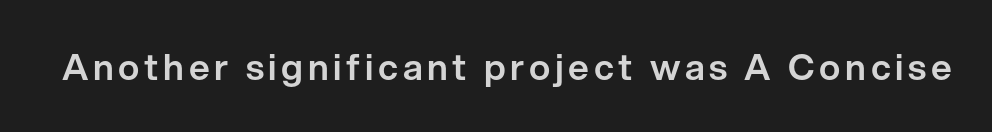
Looks like regular typesetting: each glyph gets only the width it needs. No word sits above an underline. The typography opts for an upright posture over an oblique one. To sum up the face: it is a sans, with no serifs.
